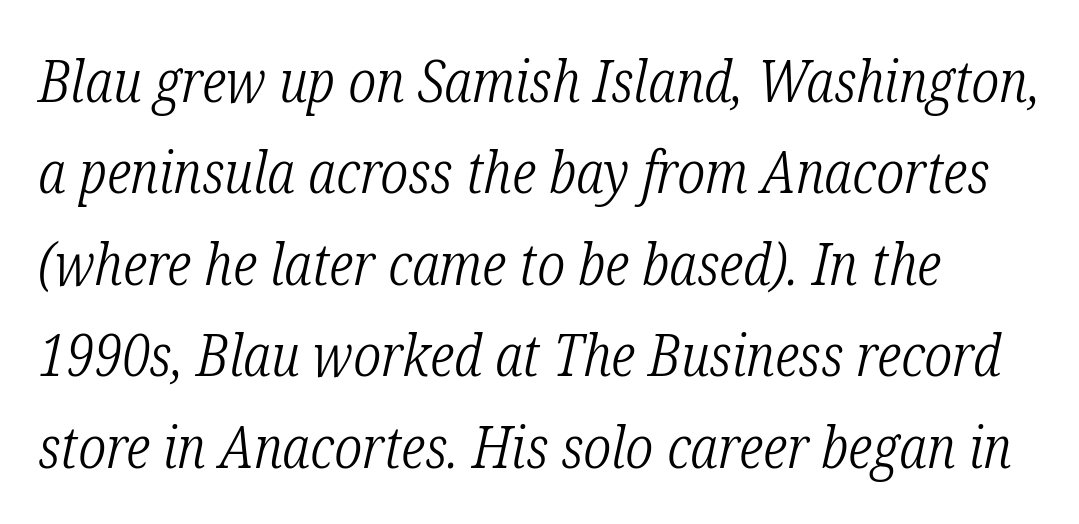
Q: Is the text bold? A: No.
Q: Is the text italic (slanted)? A: Yes, it leans right by about 12 degrees.
Q: Is the typeface a serif or a sans-serif typeface? A: Serif.
Q: Is the text underlined? A: No.
Q: Is the spacing between letters normal or unusually wide? A: Normal.
Q: Is the spacing between lines tight, normal or loose? A: Normal.
Q: Width (condensed, normal, or wide)? A: Condensed.
Q: Stroke contrast? A: Low.
Q: x-height? A: Medium.
Q: Monospaced? A: No.
